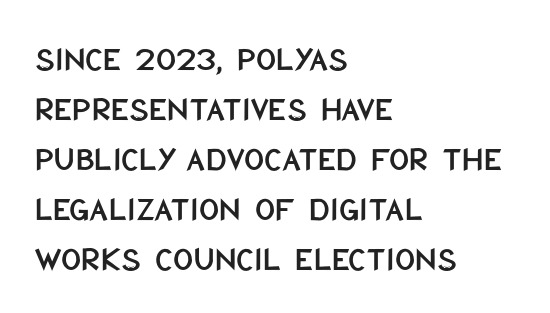
Q: Is the text italic (slanted)? A: No, it is upright.
Q: Is the typeface a serif or a sans-serif typeface? A: Sans-serif.
Q: Is the text underlined? A: No.
Q: How is the paragraph aligned? A: Left-aligned.
Q: Is the spacing between letters normal or unusually wide? A: Normal.
Q: Is the spacing between lines tight, normal or loose? A: Normal.
Q: Width (condensed, normal, or wide)? A: Condensed.
Q: Stroke contrast? A: Low.
Q: x-height? A: Large.
Q: Monospaced? A: No.
